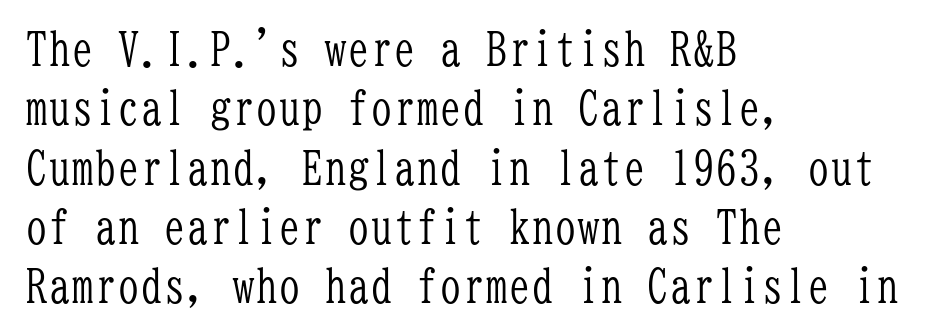
Q: Is the text bold? A: No.
Q: Is the text italic (slanted)? A: No, it is upright.
Q: Is the typeface a serif or a sans-serif typeface? A: Serif.
Q: Is the text underlined? A: No.
Q: How is the paragraph aligned? A: Left-aligned.
Q: Is the spacing between letters normal or unusually wide? A: Normal.
Q: Is the spacing between lines tight, normal or loose? A: Normal.
Q: Width (condensed, normal, or wide)? A: Condensed.
Q: Stroke contrast? A: Low.
Q: x-height? A: Medium.
Q: Monospaced? A: Yes.
